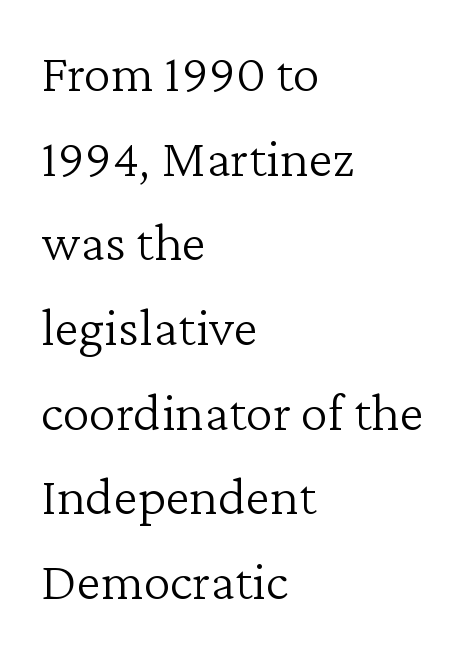
Varying glyph widths throughout — classic text-font behaviour. Words float on clear page, feet unadorned. What's the leading like? Ordinary, nothing unusual. Tracking here is standard; glyphs follow each other at the usual distance. Is the type heavy? It reads as light-to-regular instead. This is roman type, the default non-slanted kind.
